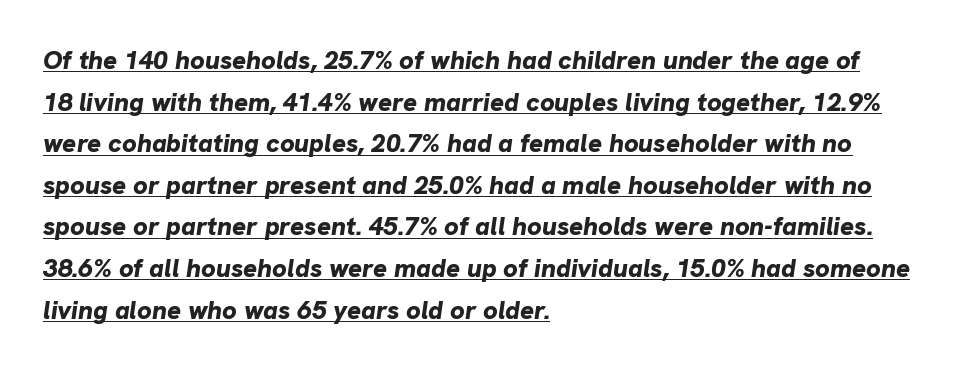
The image shows 26 px bold type, italic (leaning right); set left-aligned, normal line spacing (1.6x), normal letter spacing, underlined.
